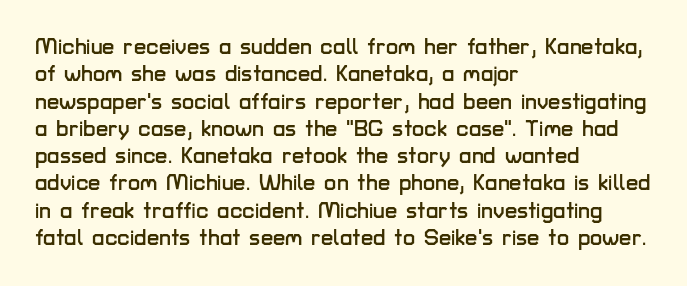
The lines are quadded left. Bare-footed words on every line. Notice how the stems are strictly vertical — no italics here. The gaps between neighbouring characters are ordinary and unremarkable.
